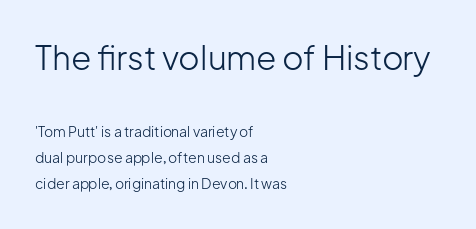
Q: Is the text bold? A: No.
Q: Is the text italic (slanted)? A: No, it is upright.
Q: Is the typeface a serif or a sans-serif typeface? A: Sans-serif.
Q: Is the text underlined? A: No.
Q: How is the paragraph aligned? A: Left-aligned.
Q: Is the spacing between letters normal or unusually wide? A: Normal.
Q: Which block of text is set in a larger size, the first (top) or the second (bottom)? A: The first (top) one.
Q: Width (condensed, normal, or wide)? A: Normal.
Q: Stroke contrast? A: Low.
Q: x-height? A: Medium.
Q: Monospaced? A: No.
